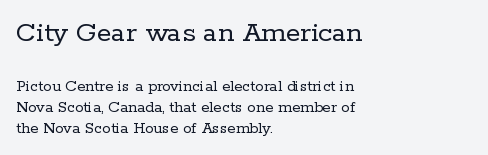
Check under the words: just untouched page. Line starts are locked; line ends wander. The passage shown is typed in a proportional face where columns would drift. When letters stand straight like this, we call the style roman or upright. The letterforms sit at book weight or below.
